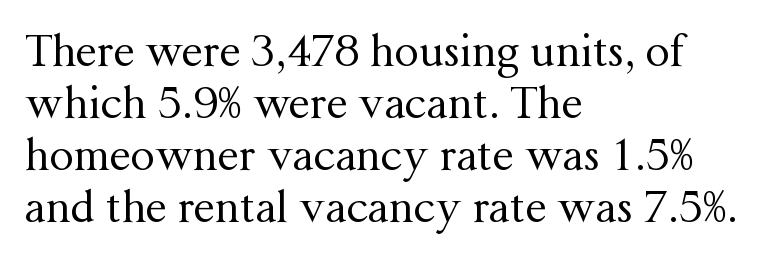
Q: Is the text bold? A: No.
Q: Is the text italic (slanted)? A: No, it is upright.
Q: Is the typeface a serif or a sans-serif typeface? A: Serif.
Q: Is the text underlined? A: No.
Q: How is the paragraph aligned? A: Left-aligned.
Q: Is the spacing between letters normal or unusually wide? A: Normal.
Q: Width (condensed, normal, or wide)? A: Normal.
Q: Stroke contrast? A: Medium.
Q: x-height? A: Medium.
Q: Monospaced? A: No.
